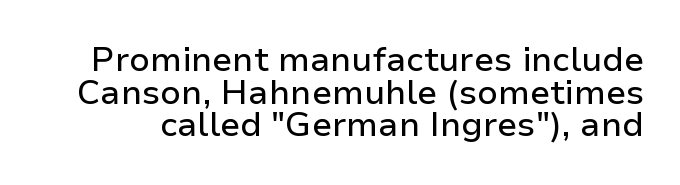
The image shows 34 px sans-serif type, upright; set tight line spacing (0.96x), normal letter spacing, not underlined; low stroke contrast and a medium x-height.
